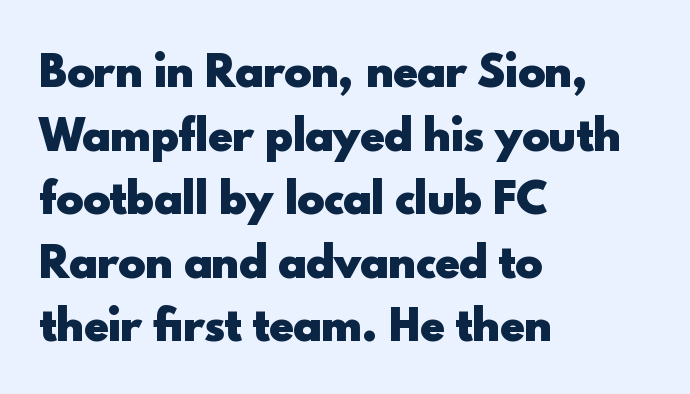
Q: Is the text bold? A: Yes.
Q: Is the text italic (slanted)? A: No, it is upright.
Q: Is the typeface a serif or a sans-serif typeface? A: Sans-serif.
Q: Is the text underlined? A: No.
Q: How is the paragraph aligned? A: Left-aligned.
Q: Is the spacing between letters normal or unusually wide? A: Normal.
Q: Is the spacing between lines tight, normal or loose? A: Normal.
Q: Width (condensed, normal, or wide)? A: Normal.
Q: x-height? A: Small.
Q: Monospaced? A: No.
